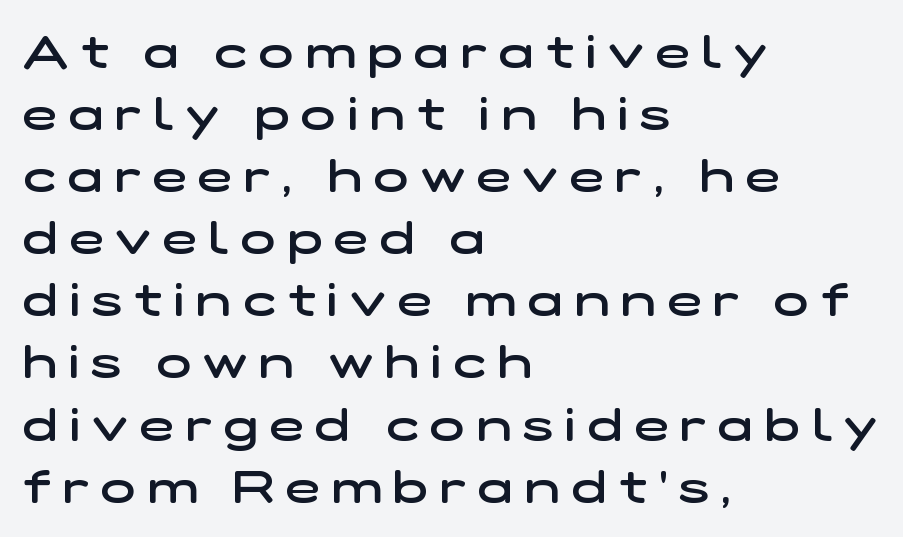
The image shows 46 px semibold, wide sans-serif type; set left-aligned, normal line spacing (1.35x), unusually wide letter spacing (+0.26 em), not underlined; low stroke contrast and a medium x-height.
